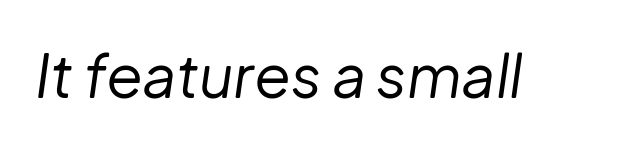
Unbolded letterforms with no extra heft. Is this a fixed-width face? No — the glyphs have proportional, varying widths. Words appear dense and cohesive because spacing is normal. You can tell it's italic because the verticals aren't actually vertical.
